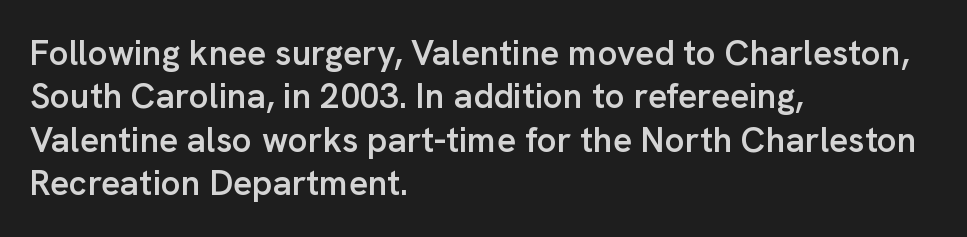
Q: Is the text bold? A: Semi-bold.
Q: Is the text italic (slanted)? A: No, it is upright.
Q: Is the typeface a serif or a sans-serif typeface? A: Sans-serif.
Q: Is the text underlined? A: No.
Q: How is the paragraph aligned? A: Left-aligned.
Q: Is the spacing between letters normal or unusually wide? A: Normal.
Q: Width (condensed, normal, or wide)? A: Normal.
Q: Stroke contrast? A: Low.
Q: x-height? A: Medium.
Q: Monospaced? A: No.
